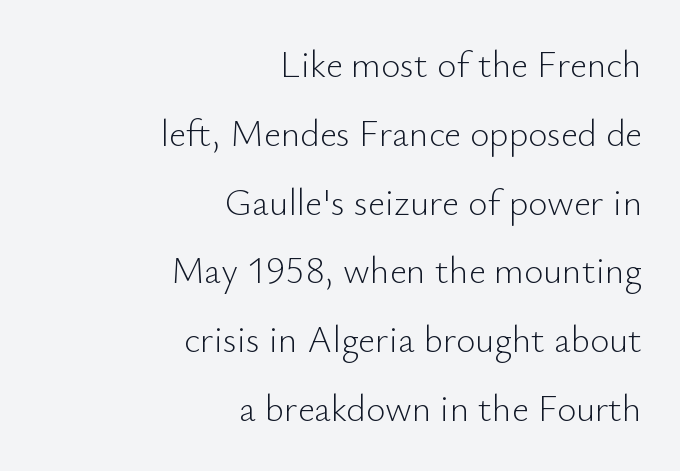
The line texture is even and compact thanks to regular tracking. No italicization has been applied; the sample stays upright. If you drew a ruler down the right edge, every line would touch it. The strokes carry an ordinary text weight at most. The strip under each line holds only bare page. No feet cap the strokes, marking this as sans-serif type.
